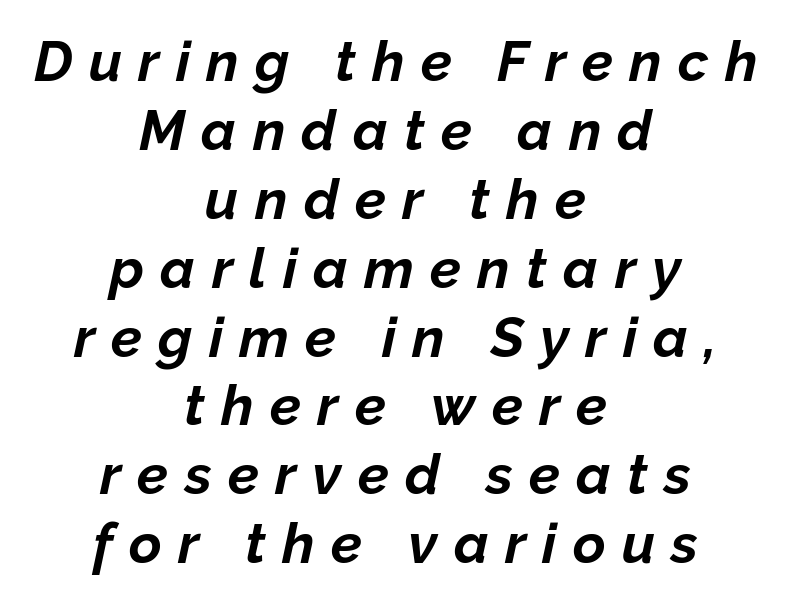
Q: Is the text bold? A: Yes.
Q: Is the text italic (slanted)? A: Yes, it leans right by about 12 degrees.
Q: Is the text underlined? A: No.
Q: How is the paragraph aligned? A: Centered.
Q: Is the spacing between letters normal or unusually wide? A: Unusually wide.
Q: Width (condensed, normal, or wide)? A: Normal.
Q: Stroke contrast? A: Low.
Q: x-height? A: Medium.
Q: Monospaced? A: No.
